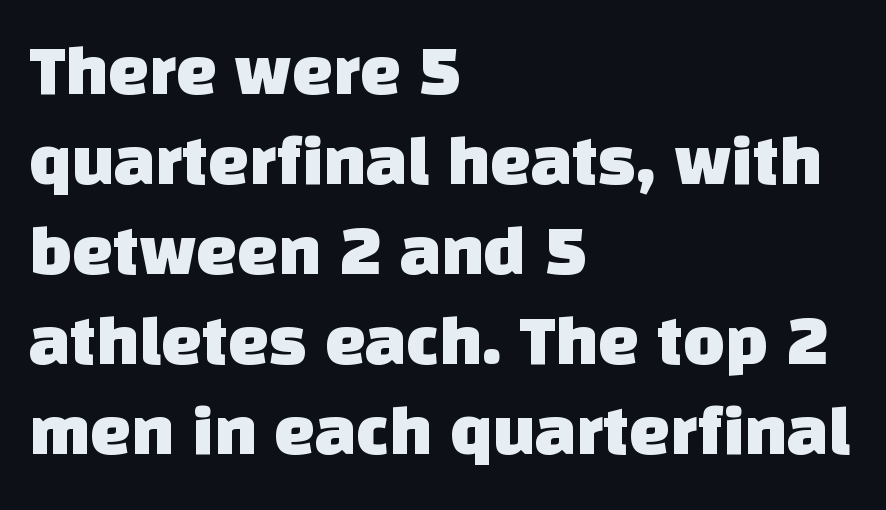
{"serif": "no", "width": "normal", "stroke_contrast": "low", "x_height": "large", "monospaced": "no", "underline": "no", "align": "left", "line_spacing": "normal", "line_spacing_ratio": 1.25, "letter_spacing": "normal", "letter_spacing_em": 0.0, "glyph_px": 72}
